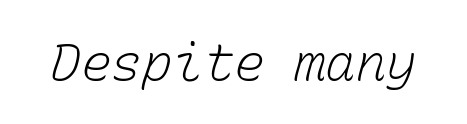
Q: Is the text bold? A: No.
Q: Is the text underlined? A: No.
Q: Is the spacing between letters normal or unusually wide? A: Normal.
Q: Width (condensed, normal, or wide)? A: Normal.
Q: Stroke contrast? A: Low.
Q: x-height? A: Medium.
Q: Monospaced? A: Yes.
